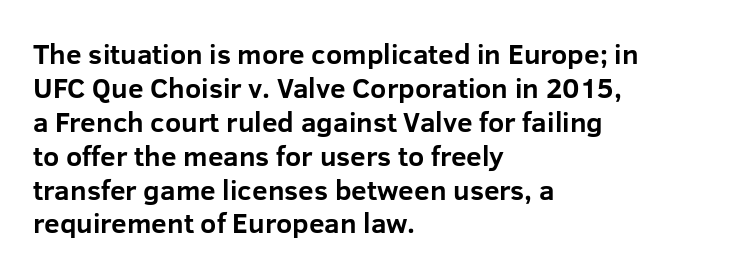
The image shows 28 px bold sans-serif type, upright; set left-aligned, line spacing 1.21x, normal letter spacing, not underlined; low stroke contrast and a medium x-height.
